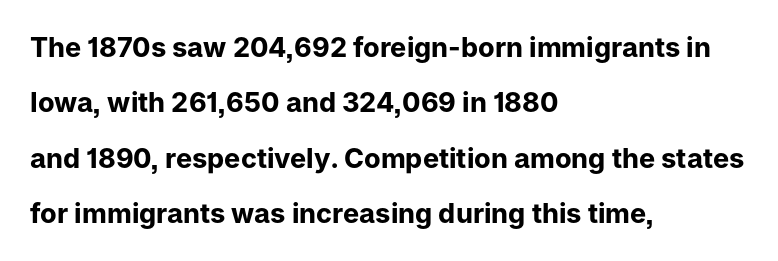
{"italic": "no", "bold": "yes", "underline": "no", "align": "left", "line_spacing": "loose", "line_spacing_ratio": 2.05, "letter_spacing": "normal", "letter_spacing_em": 0.0, "glyph_px": 27}
